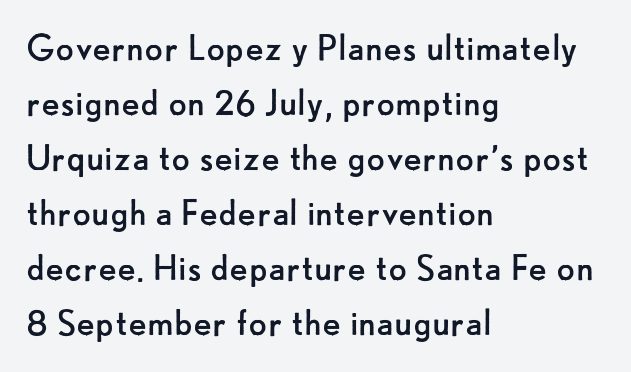
{"serif": "no", "italic": "no", "bold": "no", "weight": "regular", "width": "normal", "stroke_contrast": "low", "x_height": "small", "monospaced": "no", "underline": "no", "align": "left", "line_spacing": "normal", "line_spacing_ratio": 1.28, "letter_spacing": "normal", "letter_spacing_em": 0.0, "glyph_px": 43}
